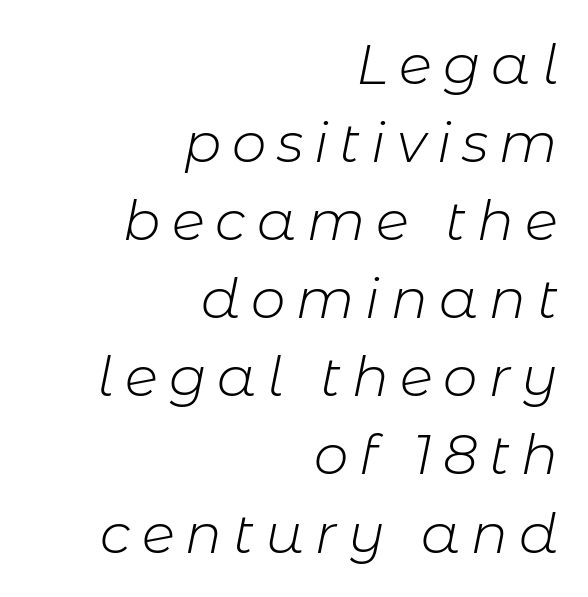
Proportional: the letters do not fall into vertical columns. The axis of the letterforms is tilted away from vertical. Evenly set lines give the paragraph a standard silhouette. Is the block centered? No — it sits flush against the right margin. Decoration check: the copy has no underline.
